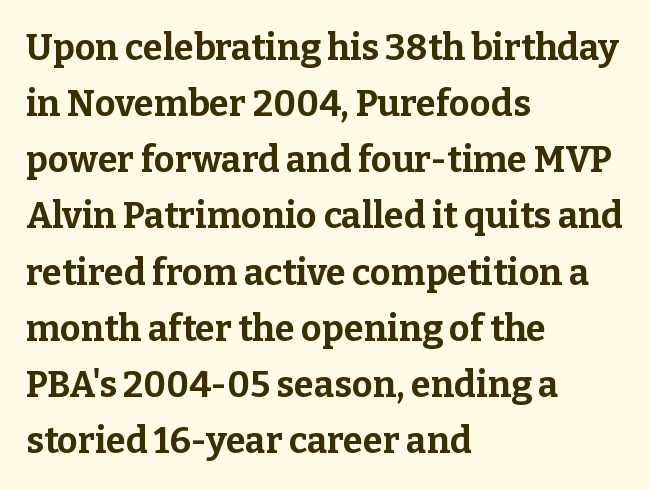
The image shows 36 px bold serif type, upright; set left-aligned, normal line spacing (1.56x), normal letter spacing, not underlined; low stroke contrast and a medium x-height.
